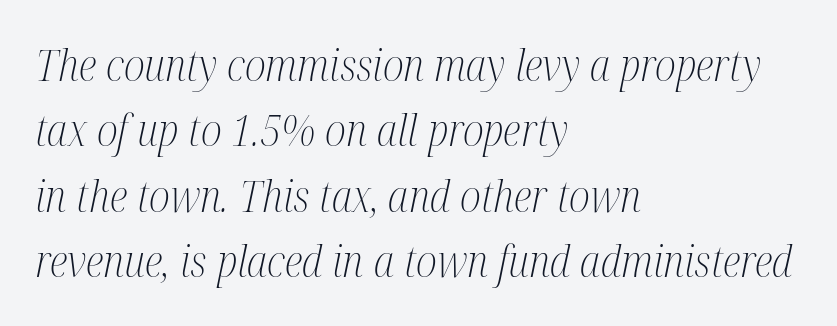
The specimen reads as italic at a glance. No chunkiness to these letters — they're not bold. Has an underline been added? It has not. Varying glyph widths throughout — classic text-font behaviour. Quick note: interline space is typical.
